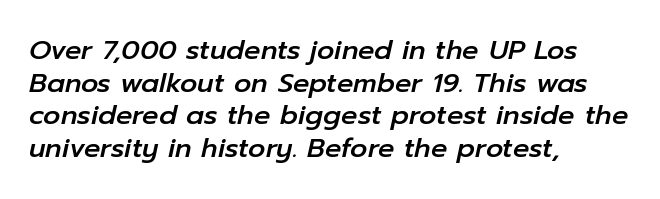
{"italic": "yes", "lean": "right", "slant_degrees": 12, "underline": "no", "align": "left", "line_spacing_ratio": 1.21, "letter_spacing": "normal", "letter_spacing_em": 0.0, "glyph_px": 27}
